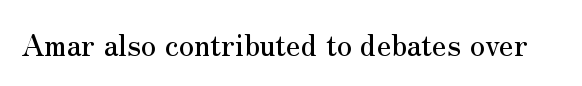
Q: Is the text italic (slanted)? A: No, it is upright.
Q: Is the typeface a serif or a sans-serif typeface? A: Serif.
Q: Is the text underlined? A: No.
Q: Is the spacing between letters normal or unusually wide? A: Normal.
Q: Width (condensed, normal, or wide)? A: Normal.
Q: Stroke contrast? A: Medium.
Q: x-height? A: Small.
Q: Monospaced? A: No.
